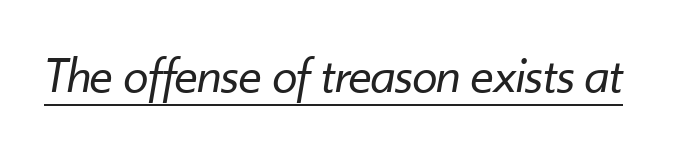
The axis of the letterforms is tilted away from vertical. A baseline rule has been typeset under these characters. The characters are drawn with everyday or finer stroke widths. Does extra space separate the letters? No, they use regular spacing.
